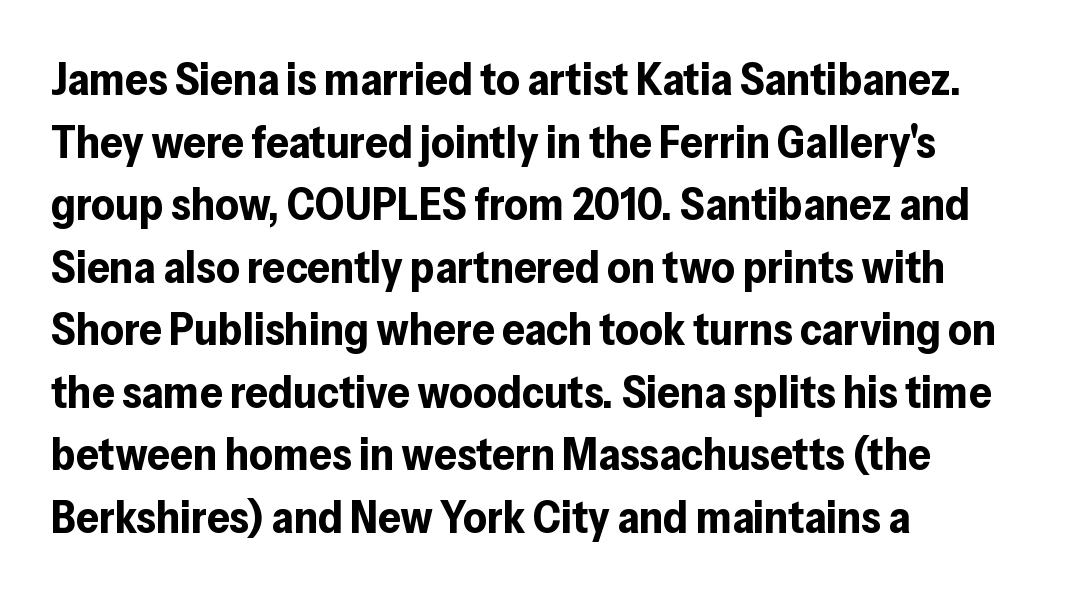
Q: Is the text bold? A: Yes.
Q: Is the text italic (slanted)? A: No, it is upright.
Q: Is the typeface a serif or a sans-serif typeface? A: Sans-serif.
Q: Is the text underlined? A: No.
Q: How is the paragraph aligned? A: Left-aligned.
Q: Is the spacing between letters normal or unusually wide? A: Normal.
Q: Is the spacing between lines tight, normal or loose? A: Normal.
Q: Width (condensed, normal, or wide)? A: Normal.
Q: Stroke contrast? A: Low.
Q: x-height? A: Medium.
Q: Monospaced? A: No.
